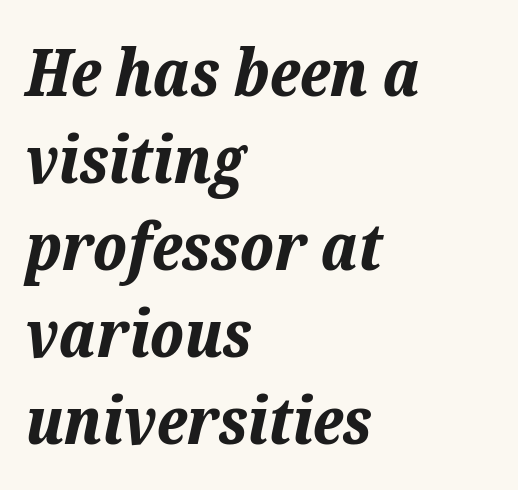
Honestly, the letter spacing is just normal — you wouldn't notice it. Horizontally, the lines are justified to the leading edge only. The passage shown stacks its lines at a standard gap. The space beneath each line is pristine and unruled. Italic? Definitely — the glyphs are oblique.
